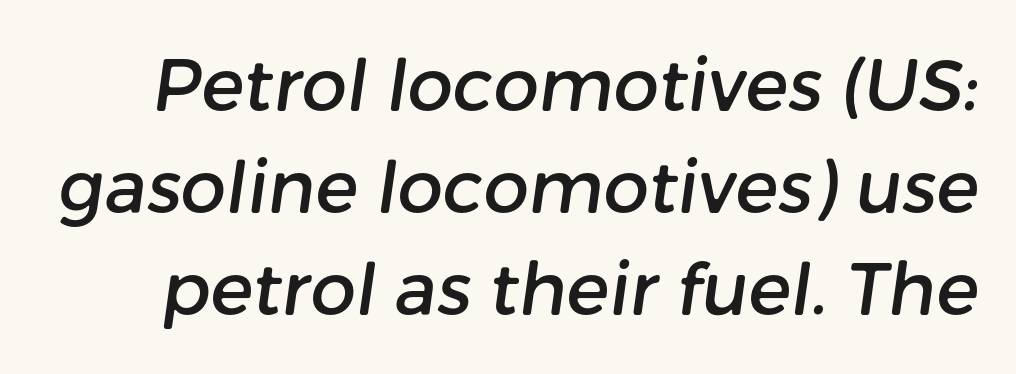
The image shows 72 px sans-serif type; set normal line spacing (1.42x), normal letter spacing, not underlined; low stroke contrast and a medium x-height.
